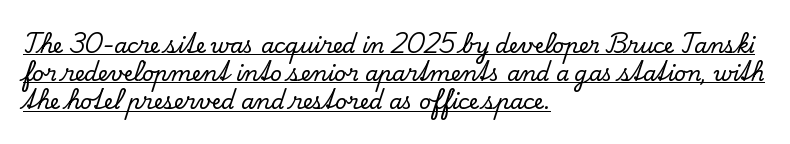
{"underline": "yes", "align": "left", "line_spacing": "normal", "line_spacing_ratio": 1.34, "letter_spacing": "normal", "letter_spacing_em": 0.0, "glyph_px": 21}
